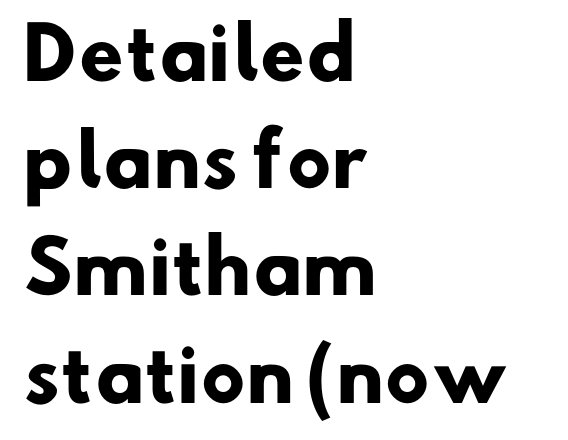
{"serif": "no", "bold": "yes", "weight": "heavy", "width": "normal", "stroke_contrast": "low", "x_height": "small", "monospaced": "no", "underline": "no", "align": "left", "line_spacing": "normal", "line_spacing_ratio": 1.51, "letter_spacing": "normal", "letter_spacing_em": 0.0, "glyph_px": 71}
